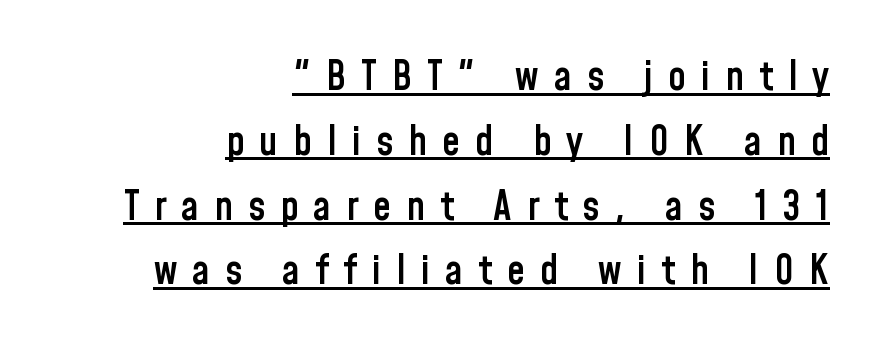
Q: Is the text bold? A: Semi-bold.
Q: Is the text italic (slanted)? A: No, it is upright.
Q: Is the typeface a serif or a sans-serif typeface? A: Sans-serif.
Q: Is the text underlined? A: Yes.
Q: How is the paragraph aligned? A: Right-aligned.
Q: Is the spacing between letters normal or unusually wide? A: Unusually wide.
Q: Is the spacing between lines tight, normal or loose? A: Normal.
Q: Width (condensed, normal, or wide)? A: Condensed.
Q: Stroke contrast? A: Low.
Q: x-height? A: Medium.
Q: Monospaced? A: No.
